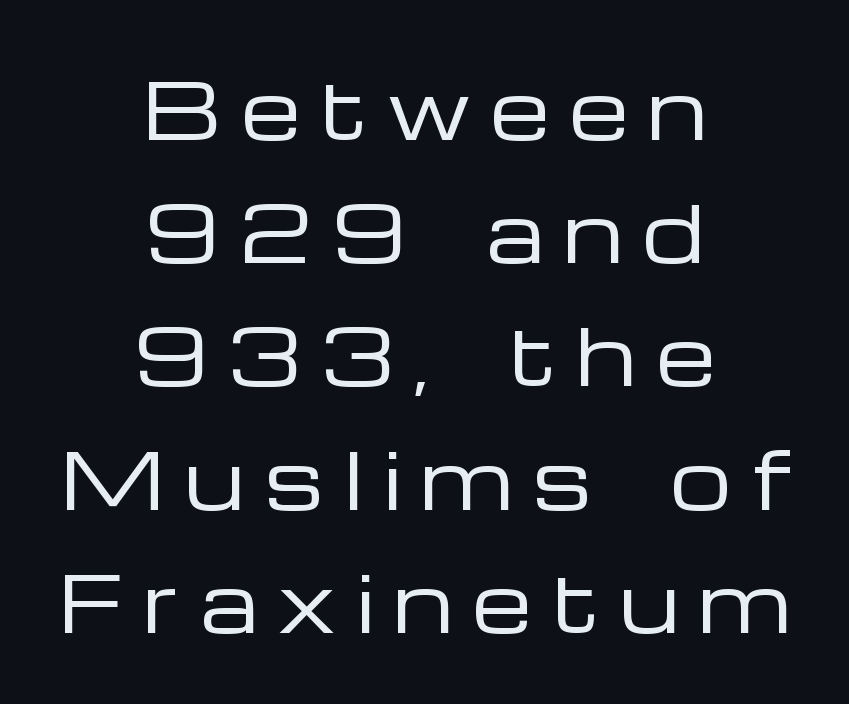
Q: Is the text bold? A: No.
Q: Is the text italic (slanted)? A: No, it is upright.
Q: Is the typeface a serif or a sans-serif typeface? A: Sans-serif.
Q: Is the text underlined? A: No.
Q: How is the paragraph aligned? A: Centered.
Q: Is the spacing between letters normal or unusually wide? A: Unusually wide.
Q: Is the spacing between lines tight, normal or loose? A: Normal.
Q: Width (condensed, normal, or wide)? A: Wide.
Q: Stroke contrast? A: Low.
Q: x-height? A: Medium.
Q: Monospaced? A: No.
